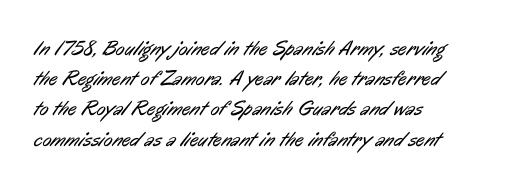
{"bold": "no", "underline": "no", "align": "left", "line_spacing": "normal", "line_spacing_ratio": 1.44, "letter_spacing": "normal", "letter_spacing_em": 0.0, "glyph_px": 21}
